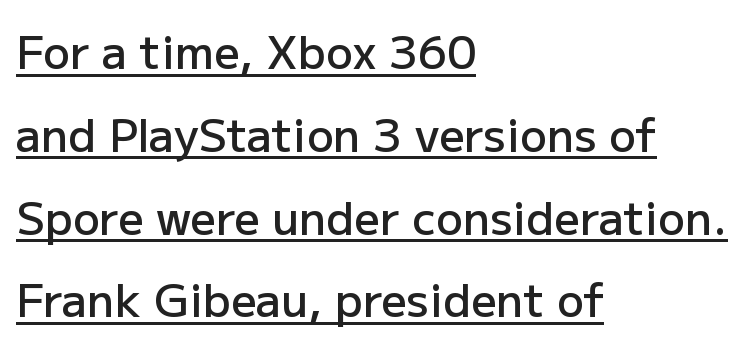
Think of a printed novel: that variable character pitch is what you see here. The face used here is a semibold: visibly heavier than regular, lighter than bold. Posture: upright roman. Are there feet on the stems? There aren't — it's a sans. The setting favours the left margin, as ordinary paragraphs usually do. A rule runs beneath these lines of type.
